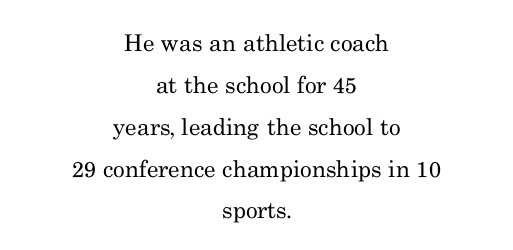
{"italic": "no", "bold": "no", "underline": "no", "align": "center", "line_spacing_ratio": 1.82, "letter_spacing": "normal", "letter_spacing_em": 0.0, "glyph_px": 23}
